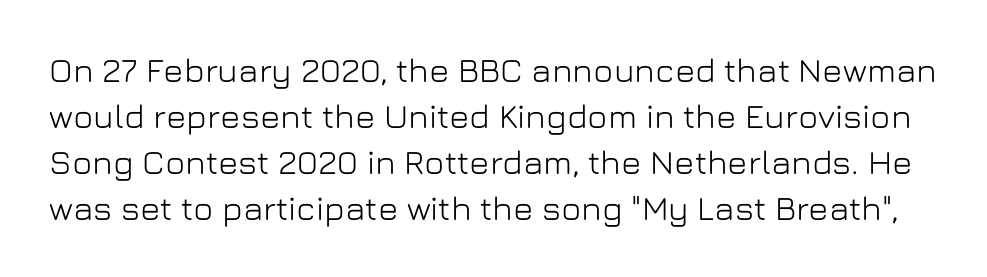
{"serif": "no", "italic": "no", "width": "normal", "stroke_contrast": "low", "x_height": "medium", "monospaced": "no", "underline": "no", "line_spacing": "normal", "line_spacing_ratio": 1.35, "letter_spacing": "normal", "letter_spacing_em": 0.0, "glyph_px": 34}
